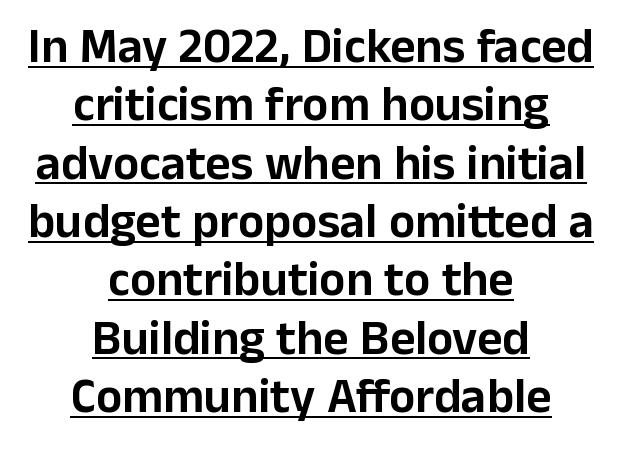
The string is rendered with underlining switched on. The font's upright variant was chosen for this text. Short note: letters normally spaced. Varying glyph widths throughout — classic text-font behaviour. In CSS terms this would be text-align: center.
